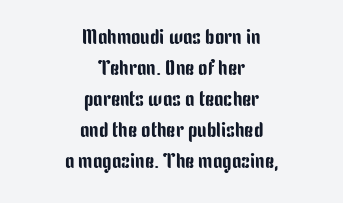
The image shows 21 px text type, upright; set centered, normal line spacing (1.48x), normal letter spacing, not underlined.
